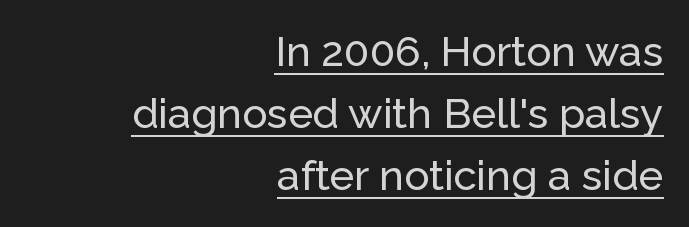
The image shows 42 px sans-serif type, upright; set right-aligned, normal line spacing (1.48x), normal letter spacing, underlined; low stroke contrast and a medium x-height.
